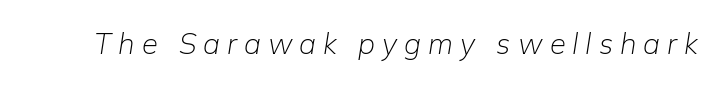
Q: Is the text bold? A: No.
Q: Is the text italic (slanted)? A: Yes, it leans right by about 9 degrees.
Q: Is the text underlined? A: No.
Q: Is the spacing between letters normal or unusually wide? A: Unusually wide.
Q: Width (condensed, normal, or wide)? A: Normal.
Q: Stroke contrast? A: Low.
Q: x-height? A: Medium.
Q: Monospaced? A: No.
